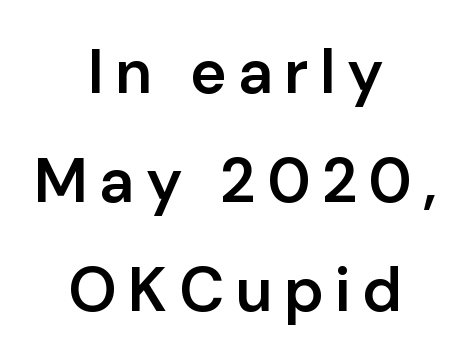
Looks like regular typesetting: each glyph gets only the width it needs. What kind of face is this? One without serifs — a sans. Each line is balanced around a shared central axis. Typesetter's note: demi weight, one step under bold.
